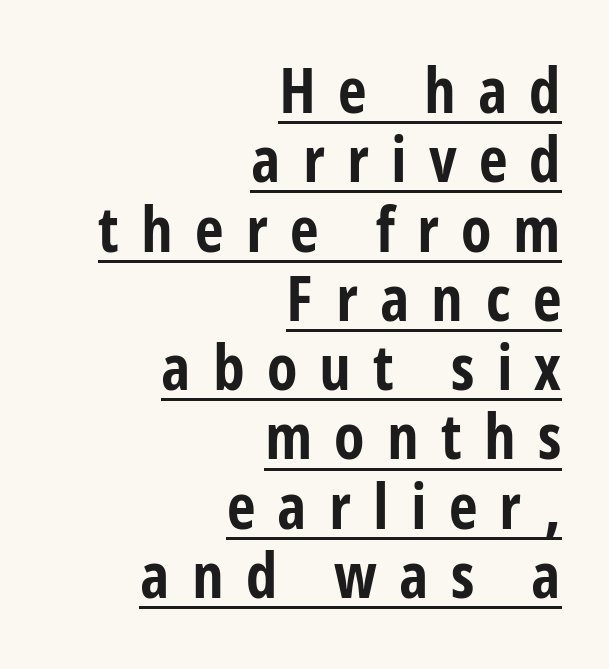
The passage shown is typed in a proportional face where columns would drift. A student would call this right alignment; a typographer would say flush right, rag left. Notice how thick the strokes are: this is what a full bold looks like. The tracking reads as deliberately expanded to a designer's eye. Are there feet on the stems? There aren't — it's a sans.
